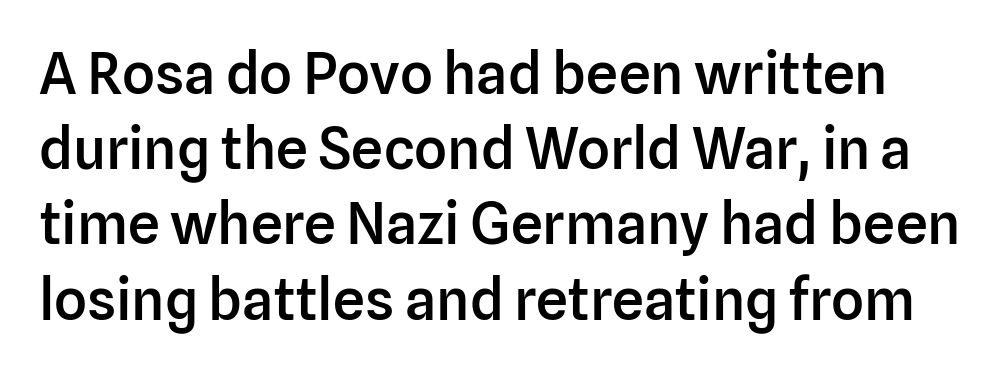
{"serif": "no", "italic": "no", "bold": "semi", "weight": "semibold", "width": "normal", "stroke_contrast": "low", "x_height": "medium", "monospaced": "no", "underline": "no", "line_spacing": "normal", "line_spacing_ratio": 1.32, "letter_spacing": "normal", "letter_spacing_em": 0.0, "glyph_px": 57}
